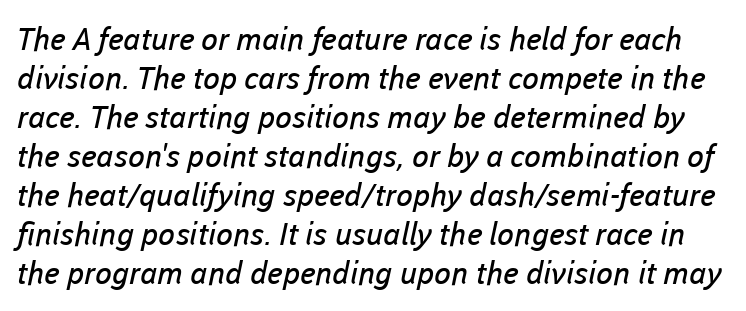
Q: Is the text bold? A: No.
Q: Is the typeface a serif or a sans-serif typeface? A: Sans-serif.
Q: Is the text underlined? A: No.
Q: Is the spacing between letters normal or unusually wide? A: Normal.
Q: Is the spacing between lines tight, normal or loose? A: Normal.
Q: Width (condensed, normal, or wide)? A: Normal.
Q: Stroke contrast? A: Low.
Q: x-height? A: Medium.
Q: Monospaced? A: No.
